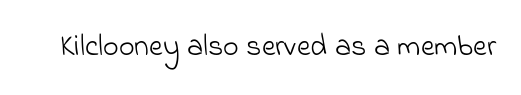
The letterforms sit shoulder to shoulder at normal distance. This is not heavy type; no bold has been used. The baseline area is clear. To sum up the face: it is a sans, with no serifs.
